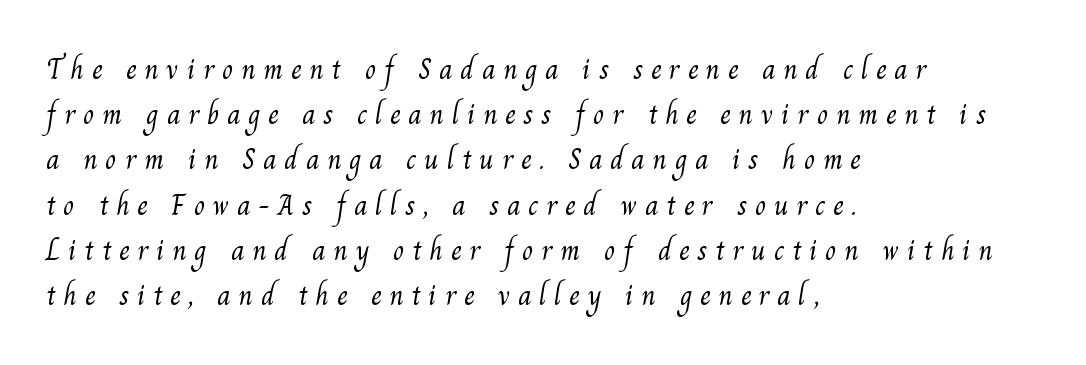
Q: Is the text bold? A: No.
Q: Is the typeface a serif or a sans-serif typeface? A: Serif.
Q: Is the text underlined? A: No.
Q: How is the paragraph aligned? A: Left-aligned.
Q: Is the spacing between letters normal or unusually wide? A: Unusually wide.
Q: Is the spacing between lines tight, normal or loose? A: Normal.
Q: Width (condensed, normal, or wide)? A: Normal.
Q: Stroke contrast? A: Medium.
Q: x-height? A: Small.
Q: Monospaced? A: No.
